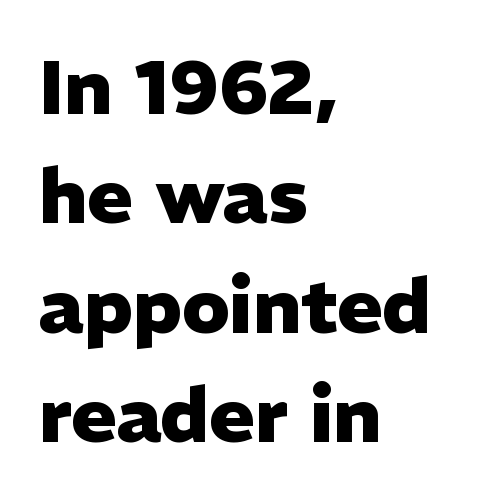
The image shows 76 px heavy sans-serif type, upright; set left-aligned, normal line spacing (1.44x), normal letter spacing, not underlined; low stroke contrast and a medium x-height.
